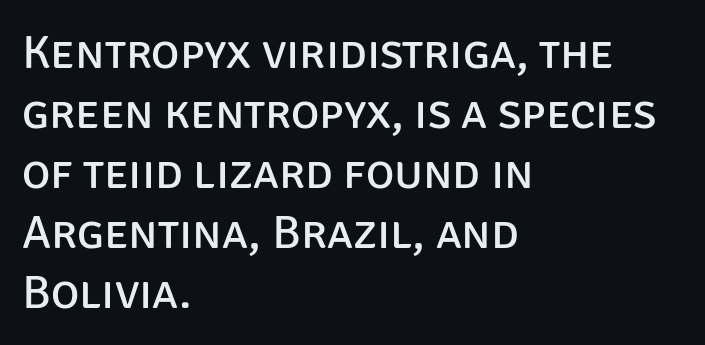
You could not count columns in this text — the font is proportionally spaced. Words appear dense and cohesive because spacing is normal. If you drew a line through each stem, it would be perfectly vertical. The typeface chosen for these lines omits serifs. How would I describe the line gaps? Plain and ordinary.
